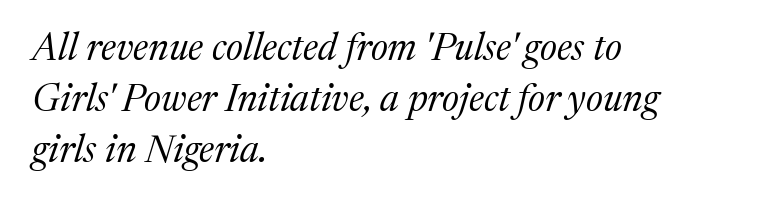
Q: Is the text bold? A: No.
Q: Is the text italic (slanted)? A: Yes, it leans right by about 17 degrees.
Q: Is the typeface a serif or a sans-serif typeface? A: Serif.
Q: Is the text underlined? A: No.
Q: How is the paragraph aligned? A: Left-aligned.
Q: Is the spacing between letters normal or unusually wide? A: Normal.
Q: Is the spacing between lines tight, normal or loose? A: Normal.
Q: Width (condensed, normal, or wide)? A: Normal.
Q: Stroke contrast? A: Medium.
Q: x-height? A: Medium.
Q: Monospaced? A: No.
